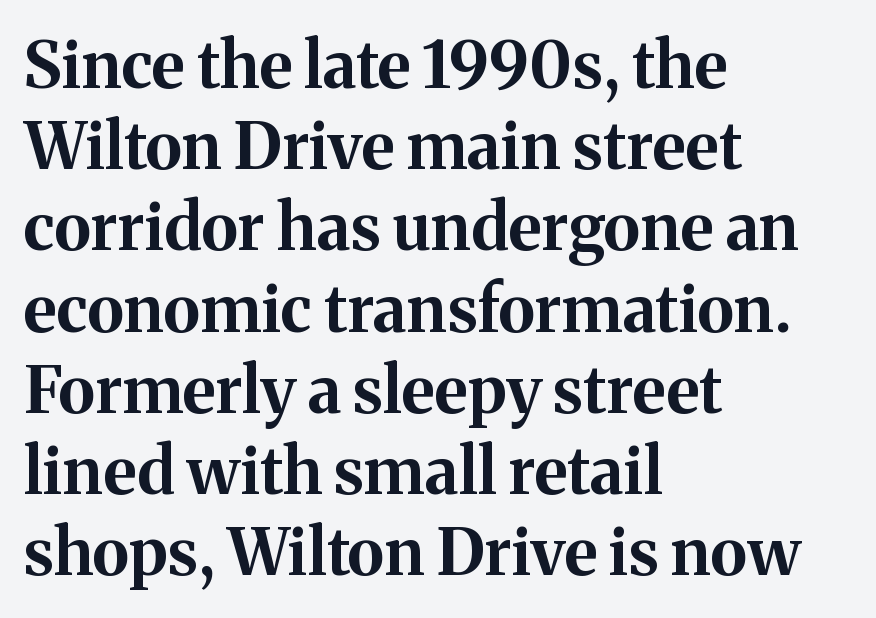
Q: Is the text bold? A: Yes.
Q: Is the text italic (slanted)? A: No, it is upright.
Q: Is the typeface a serif or a sans-serif typeface? A: Serif.
Q: Is the text underlined? A: No.
Q: How is the paragraph aligned? A: Left-aligned.
Q: Is the spacing between letters normal or unusually wide? A: Normal.
Q: Is the spacing between lines tight, normal or loose? A: Normal.
Q: Width (condensed, normal, or wide)? A: Normal.
Q: Stroke contrast? A: Medium.
Q: x-height? A: Medium.
Q: Monospaced? A: No.
